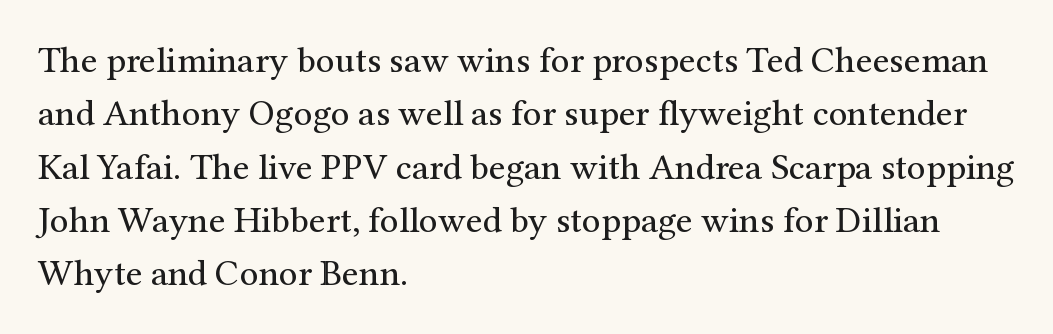
The image shows 37 px regular-weight serif type, upright; set left-aligned, normal line spacing (1.44x), normal letter spacing, not underlined; medium stroke contrast and a medium x-height.
